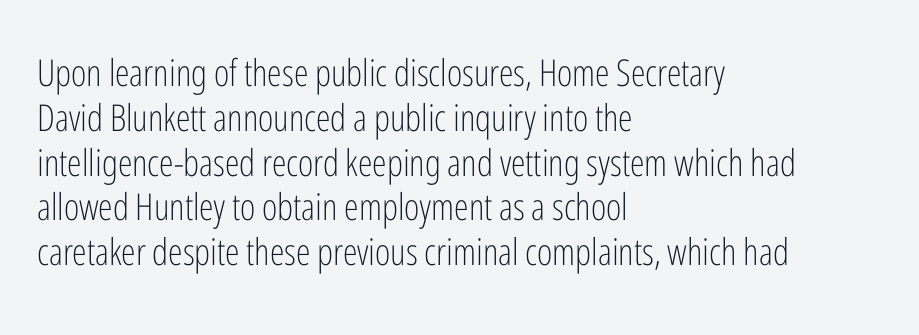
Q: Is the text bold? A: No.
Q: Is the text italic (slanted)? A: No, it is upright.
Q: Is the typeface a serif or a sans-serif typeface? A: Sans-serif.
Q: Is the text underlined? A: No.
Q: How is the paragraph aligned? A: Left-aligned.
Q: Is the spacing between letters normal or unusually wide? A: Normal.
Q: Width (condensed, normal, or wide)? A: Condensed.
Q: Stroke contrast? A: Low.
Q: x-height? A: Medium.
Q: Monospaced? A: No.
